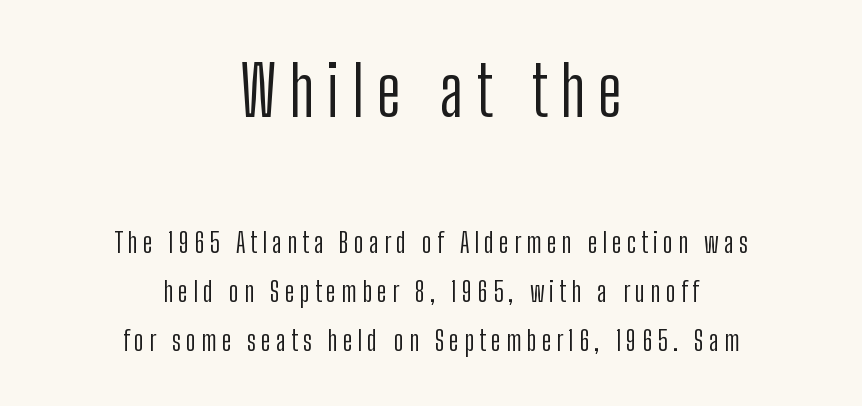
{"serif": "no", "italic": "no", "bold": "no", "weight": "light", "width": "condensed", "stroke_contrast": "low", "x_height": "medium", "monospaced": "no", "underline": "no", "align": "center", "line_spacing_ratio": 1.75, "larger_block": "first", "size_ratio": 2.46, "glyph_px": 69}
